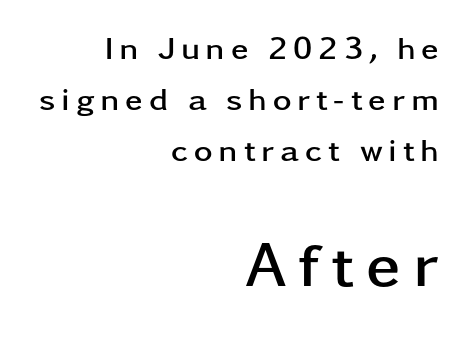
{"serif": "no", "italic": "no", "bold": "yes", "weight": "semibold", "width": "wide", "stroke_contrast": "low", "x_height": "medium", "monospaced": "no", "underline": "no", "align": "right", "line_spacing": "normal", "line_spacing_ratio": 1.6, "larger_block": "second", "size_ratio": 1.97, "glyph_px": 63}
